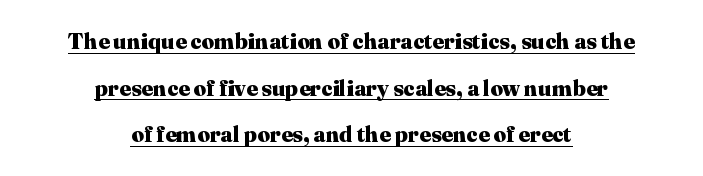
The image shows 22 px bold type, upright; set centered, loose line spacing (2.12x), normal letter spacing, underlined.
